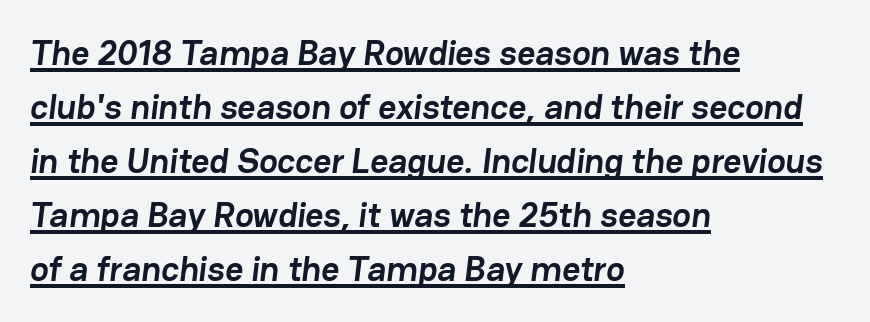
Q: Is the text bold? A: Yes.
Q: Is the typeface a serif or a sans-serif typeface? A: Sans-serif.
Q: Is the text underlined? A: Yes.
Q: How is the paragraph aligned? A: Left-aligned.
Q: Is the spacing between letters normal or unusually wide? A: Normal.
Q: Is the spacing between lines tight, normal or loose? A: Normal.
Q: Width (condensed, normal, or wide)? A: Normal.
Q: Stroke contrast? A: Low.
Q: x-height? A: Medium.
Q: Monospaced? A: No.
